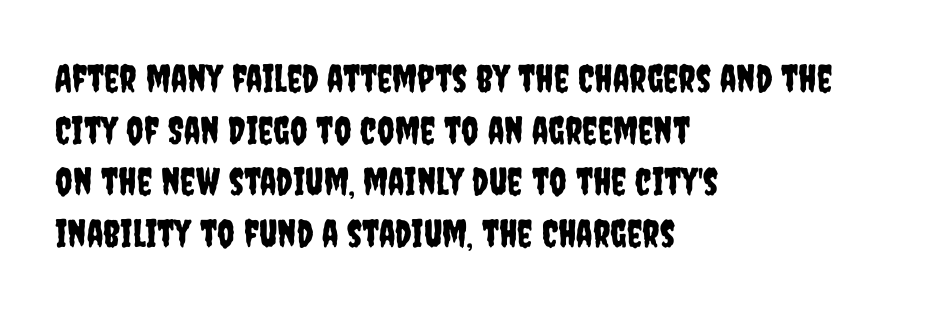
These lines are composed in type without serifs. Bare-footed words on every line. The line texture is even and compact thanks to regular tracking. The letters stand straight up with perfectly vertical stems. The lines in this sample share a left origin and differ only in where they stop.
